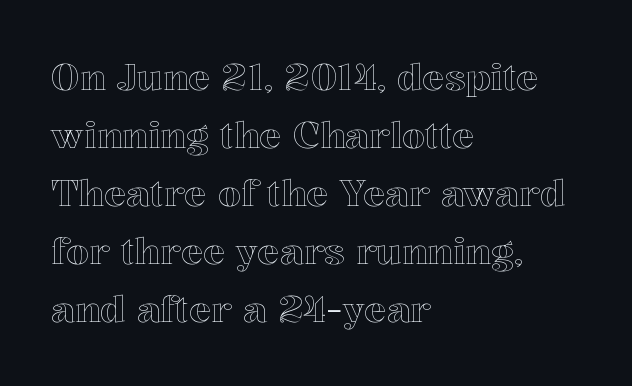
Note the varied advance widths — an 'i' is clearly narrower than an 'm'. This sample uses an upright cut, with every glyph sitting square on the baseline. Each row of text sits above clean, open space. One-word summary of the alignment: left.
